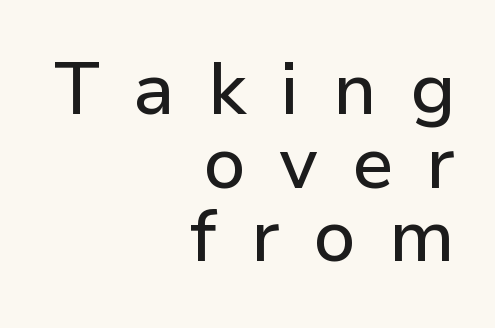
The image shows 73 px sans-serif type, upright; set right-aligned, tight line spacing (1.01x), unusually wide letter spacing (+0.46 em), not underlined; low stroke contrast and a medium x-height.
